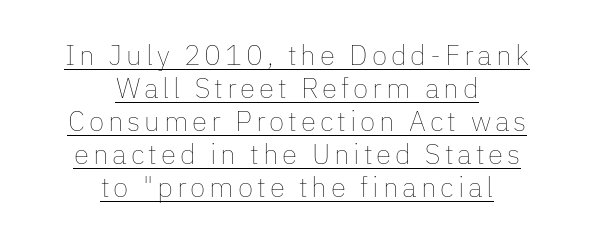
{"italic": "no", "bold": "no", "weight": "thin", "width": "normal", "stroke_contrast": "low", "x_height": "medium", "monospaced": "no", "underline": "yes", "align": "center", "line_spacing_ratio": 1.18, "glyph_px": 28}
